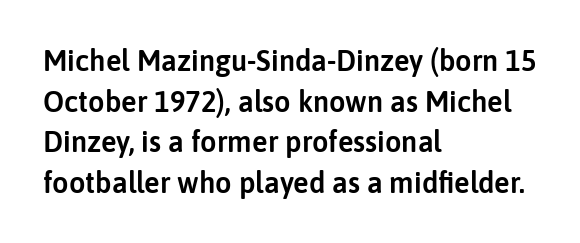
{"serif": "no", "italic": "no", "width": "normal", "stroke_contrast": "low", "x_height": "medium", "monospaced": "no", "underline": "no", "align": "left", "line_spacing": "normal", "line_spacing_ratio": 1.4, "letter_spacing": "normal", "letter_spacing_em": 0.0, "glyph_px": 29}
